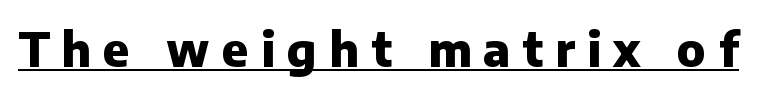
The image shows 47 px heavy sans-serif type, upright; set unusually wide letter spacing (+0.26 em), underlined; low stroke contrast and a medium x-height.
